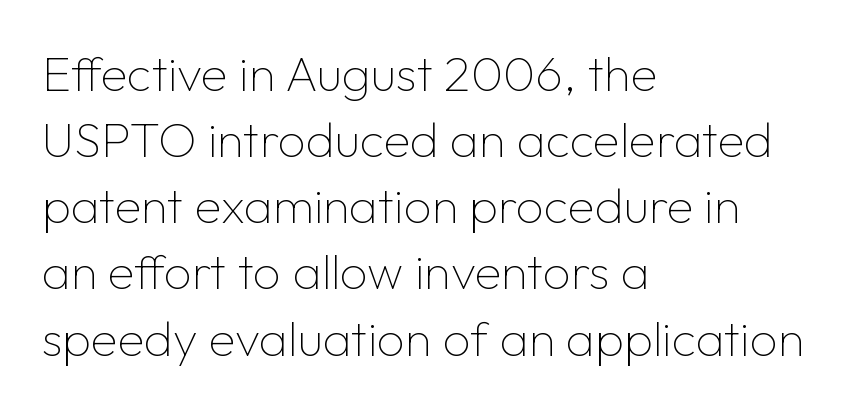
The letters sit at their default tracking, neither squeezed nor spread. The lines are quadded left. Italic: no, the glyphs are upright roman. Think of a printed novel: that variable character pitch is what you see here. Compared with a typical body face, this is equally light or lighter still.
